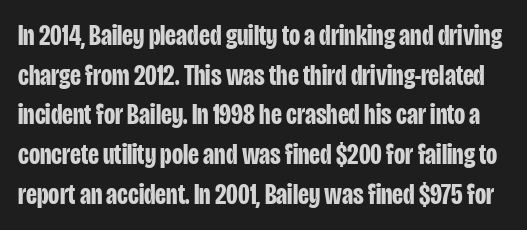
The image shows 29 px bold, condensed sans-serif type, upright; set normal line spacing (1.37x), normal letter spacing, not underlined; low stroke contrast and a large x-height.
